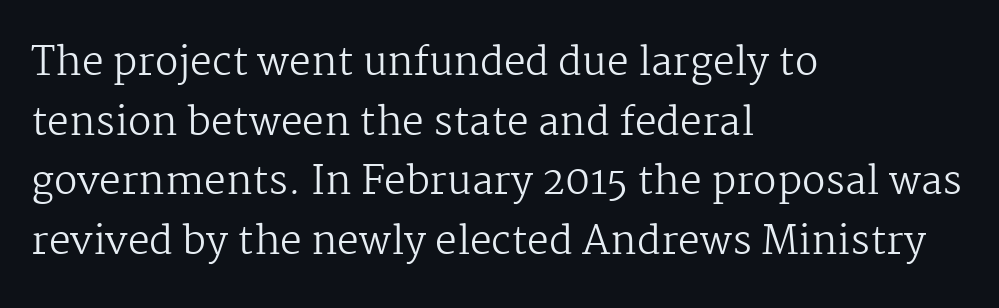
Q: Is the text bold? A: No.
Q: Is the text italic (slanted)? A: No, it is upright.
Q: Is the typeface a serif or a sans-serif typeface? A: Serif.
Q: Is the text underlined? A: No.
Q: How is the paragraph aligned? A: Left-aligned.
Q: Is the spacing between letters normal or unusually wide? A: Normal.
Q: Is the spacing between lines tight, normal or loose? A: Normal.
Q: Width (condensed, normal, or wide)? A: Normal.
Q: Stroke contrast? A: Medium.
Q: x-height? A: Medium.
Q: Monospaced? A: No.
